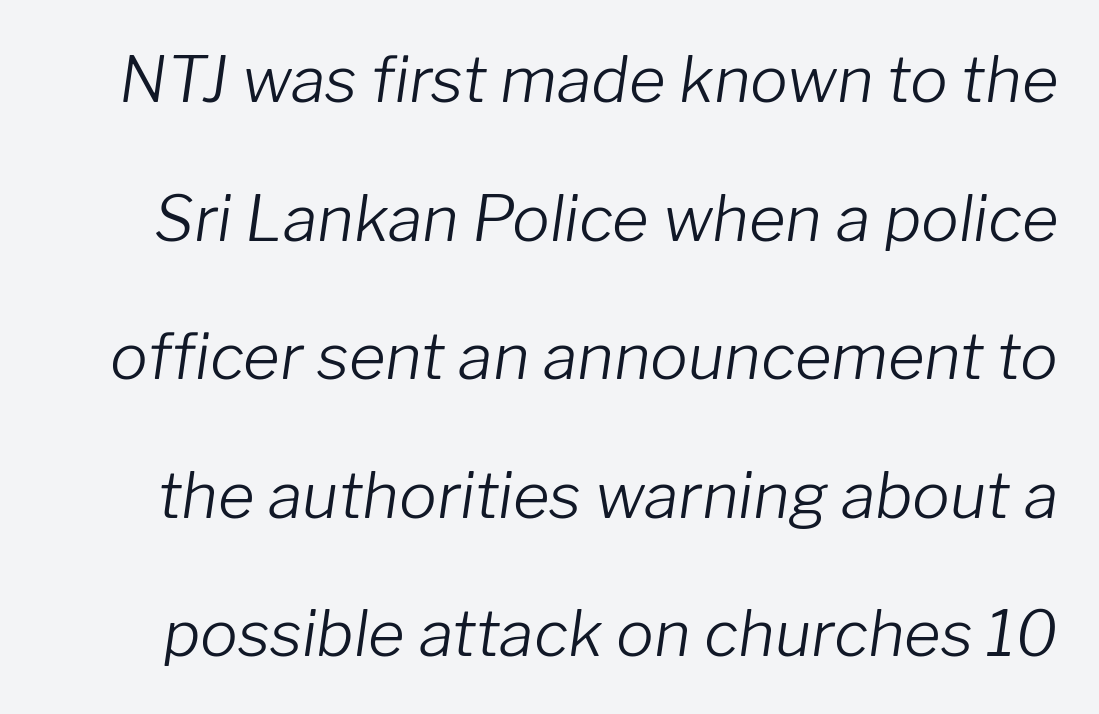
Q: Is the text bold? A: No.
Q: Is the text italic (slanted)? A: Yes, it leans right by about 8 degrees.
Q: Is the text underlined? A: No.
Q: Is the spacing between letters normal or unusually wide? A: Normal.
Q: Is the spacing between lines tight, normal or loose? A: Loose.
Q: Width (condensed, normal, or wide)? A: Normal.
Q: Stroke contrast? A: Low.
Q: x-height? A: Medium.
Q: Monospaced? A: No.
